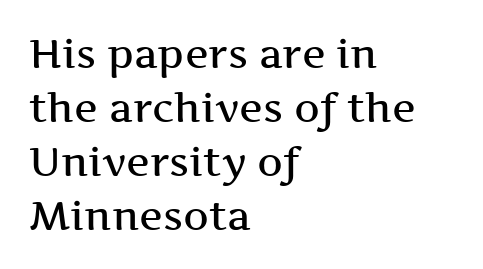
Q: Is the text bold? A: Semi-bold.
Q: Is the text italic (slanted)? A: No, it is upright.
Q: Is the typeface a serif or a sans-serif typeface? A: Serif.
Q: Is the text underlined? A: No.
Q: How is the paragraph aligned? A: Left-aligned.
Q: Is the spacing between letters normal or unusually wide? A: Normal.
Q: Is the spacing between lines tight, normal or loose? A: Normal.
Q: Width (condensed, normal, or wide)? A: Wide.
Q: Stroke contrast? A: Medium.
Q: x-height? A: Medium.
Q: Monospaced? A: No.
